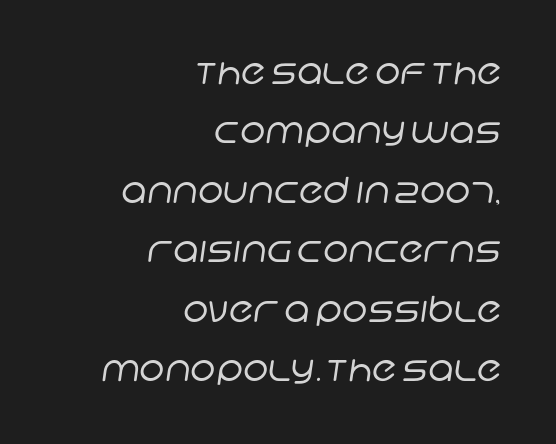
Q: Is the text bold? A: No.
Q: Is the typeface a serif or a sans-serif typeface? A: Sans-serif.
Q: Is the text underlined? A: No.
Q: How is the paragraph aligned? A: Right-aligned.
Q: Is the spacing between letters normal or unusually wide? A: Normal.
Q: Is the spacing between lines tight, normal or loose? A: Normal.
Q: Width (condensed, normal, or wide)? A: Normal.
Q: Stroke contrast? A: Low.
Q: x-height? A: Large.
Q: Monospaced? A: No.
